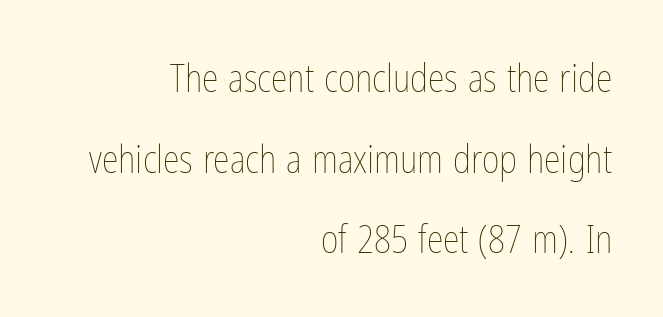
The image shows 38 px thin, condensed type, upright; set right-aligned, loose line spacing (2.12x), normal letter spacing, not underlined; low stroke contrast and a medium x-height.
